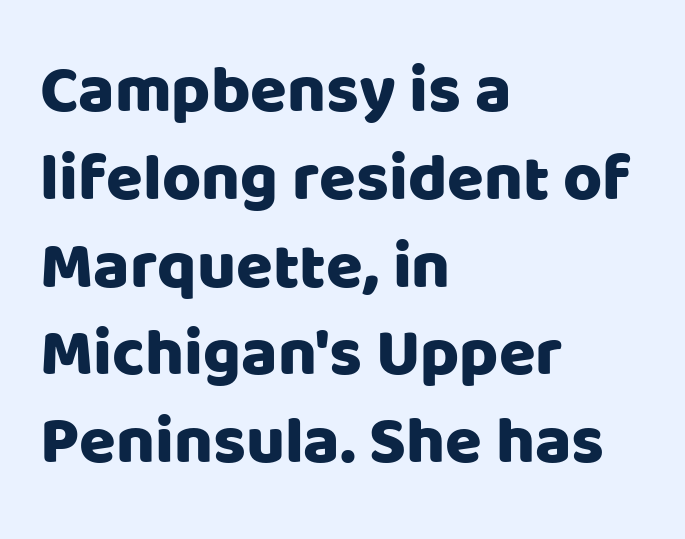
The image shows 67 px sans-serif type, upright; set left-aligned, normal line spacing (1.31x), normal letter spacing, not underlined; low stroke contrast and a large x-height.
